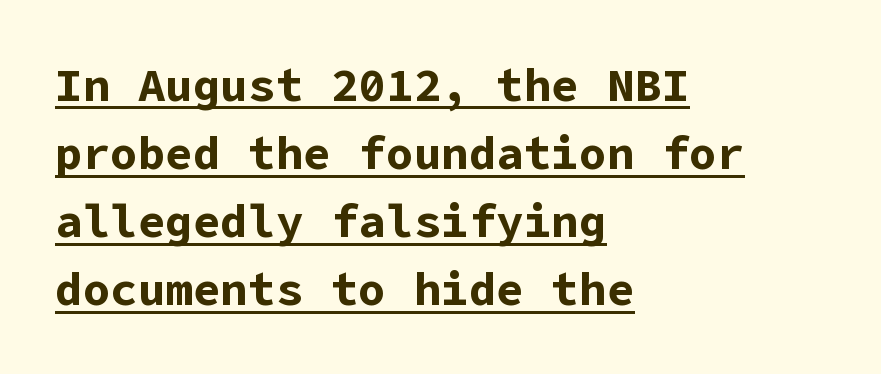
The image shows 46 px bold sans-serif type, upright; set left-aligned, normal line spacing (1.48x), normal letter spacing, underlined; low stroke contrast and a medium x-height.
